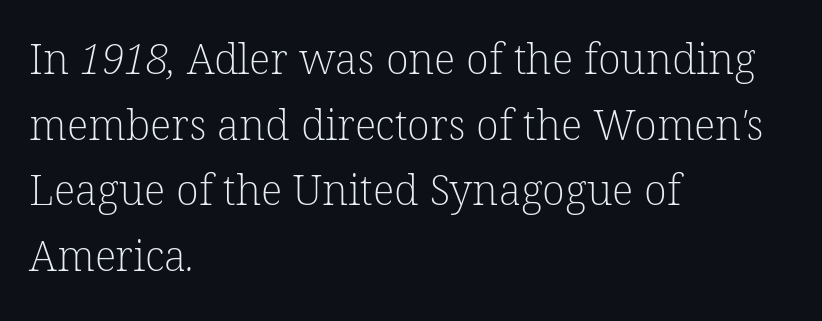
The lines sit at an ordinary, default distance from one another. This is serif lettering, the kind often seen in printed books. The face looks like a standard text weight, possibly lighter. The type is set solid horizontally, with unmodified tracking. Here the designer chose a conventional face with non-uniform glyph widths.
